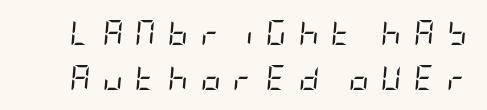
{"italic": "yes", "lean": "right", "slant_degrees": 5, "bold": "no", "underline": "no", "line_spacing_ratio": 1.79, "letter_spacing": "wide", "letter_spacing_em": 0.49, "glyph_px": 25}
